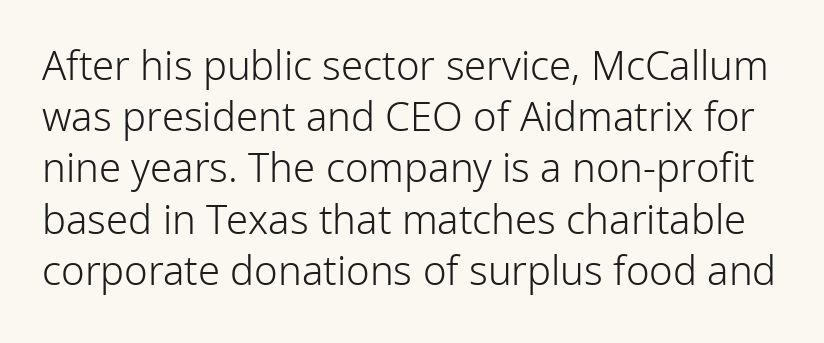
Q: Is the text bold? A: No.
Q: Is the text italic (slanted)? A: No, it is upright.
Q: Is the typeface a serif or a sans-serif typeface? A: Sans-serif.
Q: Is the text underlined? A: No.
Q: Is the spacing between letters normal or unusually wide? A: Normal.
Q: Is the spacing between lines tight, normal or loose? A: Normal.
Q: Width (condensed, normal, or wide)? A: Normal.
Q: Stroke contrast? A: Low.
Q: x-height? A: Medium.
Q: Monospaced? A: No.
